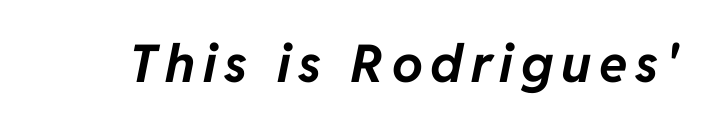
{"italic": "yes", "lean": "right", "slant_degrees": 11, "bold": "yes", "weight": "bold", "width": "normal", "stroke_contrast": "low", "x_height": "medium", "monospaced": "no", "underline": "no", "glyph_px": 52}
